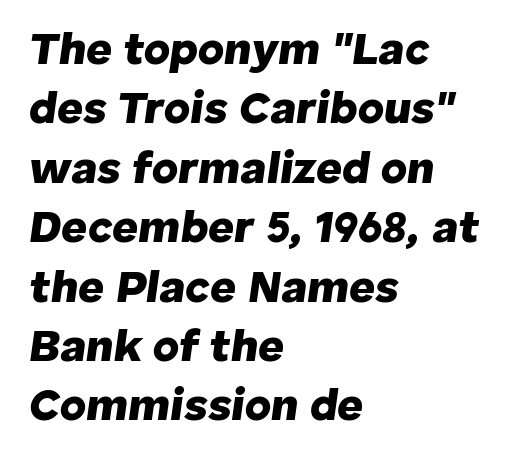
The rendering uses natural spacing where letterforms have individual widths. Words float on clear page, feet unadorned. A classic flush-left, rag-right setting is used for this passage. Typographic density is high because the face is bold.
